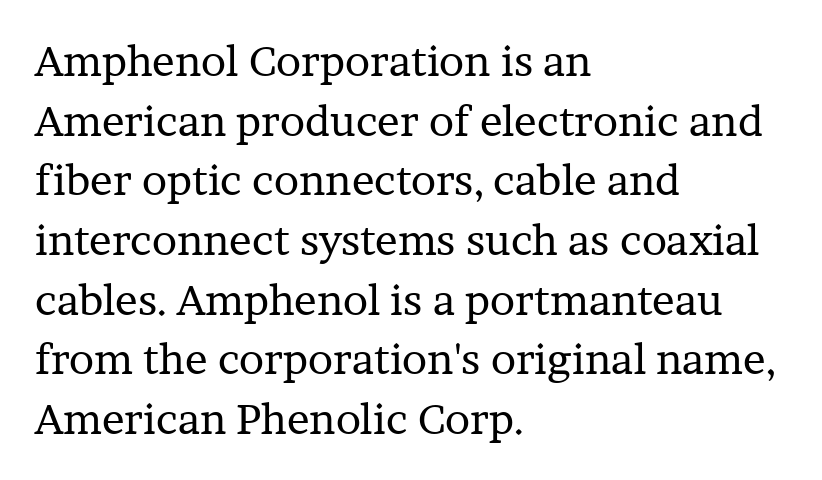
Typeset ragged right — the left edge is the straight one. Looks like regular typesetting: each glyph gets only the width it needs. Leading matches the norm, producing a regular column. Examine the stroke ends and you'll spot serifs. Unmarked baselines from the first word to the last.
